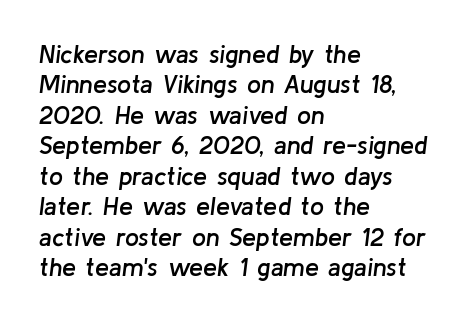
Q: Is the text bold? A: Semi-bold.
Q: Is the text italic (slanted)? A: Yes, it leans right by about 8 degrees.
Q: Is the text underlined? A: No.
Q: How is the paragraph aligned? A: Left-aligned.
Q: Is the spacing between letters normal or unusually wide? A: Normal.
